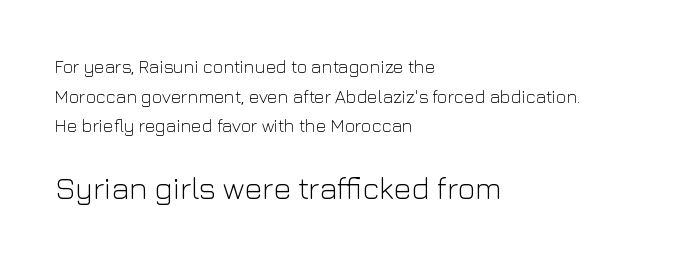
Q: Is the text bold? A: No.
Q: Is the text italic (slanted)? A: No, it is upright.
Q: Is the typeface a serif or a sans-serif typeface? A: Sans-serif.
Q: Is the text underlined? A: No.
Q: How is the paragraph aligned? A: Left-aligned.
Q: Is the spacing between letters normal or unusually wide? A: Normal.
Q: Is the spacing between lines tight, normal or loose? A: Normal.
Q: Which block of text is set in a larger size, the first (top) or the second (bottom)? A: The second (bottom) one.
Q: Width (condensed, normal, or wide)? A: Normal.
Q: Stroke contrast? A: Low.
Q: x-height? A: Medium.
Q: Monospaced? A: No.
